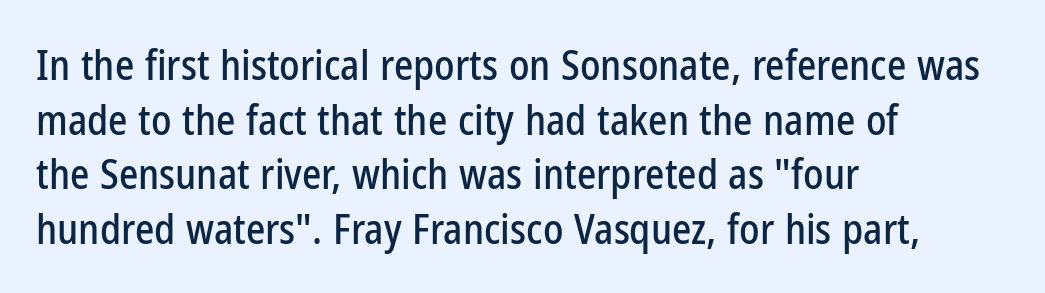
The designer went with a sans here, leaving each stem footless. Notice how the stems are strictly vertical — no italics here. Look at the tracking — it's just the regular setting, nothing added. Glance below the letters and you will spot only blank space.
